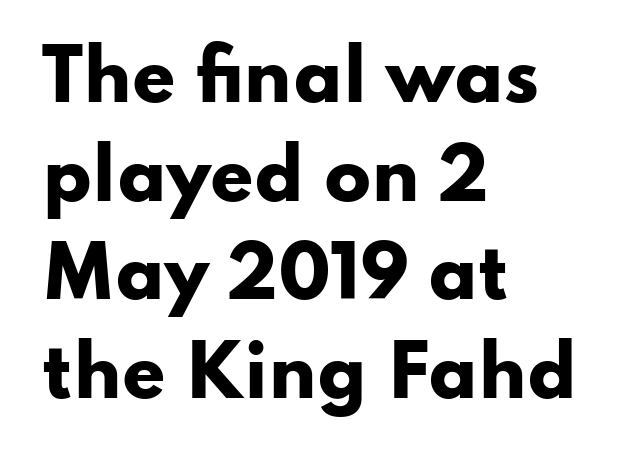
Q: Is the text bold? A: Yes.
Q: Is the text italic (slanted)? A: No, it is upright.
Q: Is the typeface a serif or a sans-serif typeface? A: Sans-serif.
Q: Is the text underlined? A: No.
Q: How is the paragraph aligned? A: Left-aligned.
Q: Is the spacing between letters normal or unusually wide? A: Normal.
Q: Is the spacing between lines tight, normal or loose? A: Normal.
Q: Width (condensed, normal, or wide)? A: Wide.
Q: Stroke contrast? A: Low.
Q: x-height? A: Small.
Q: Monospaced? A: No.
